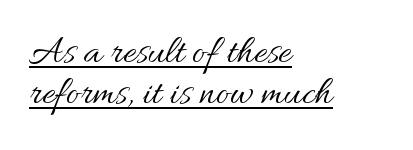
This reads as an unemphasized weight, regular at the heaviest. A classic flush-left, rag-right setting is used for this passage. Spacing verdict: proportional, widths tailored to each character. The specimen includes a rule beneath the text block's lines. Observe the ordinary spacing: letters are neighbours, not strangers.
